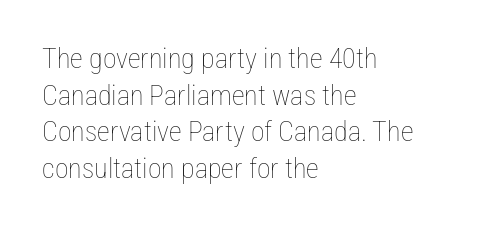
The typesetter chose a ragged-right arrangement here. Ascenders rise straight up at ninety degrees. Interline gaps are of average width in this sample. How are the letters spaced? Ordinarily, with no added tracking. Is this a heavy cut? Hardly; it is regular or lighter.
